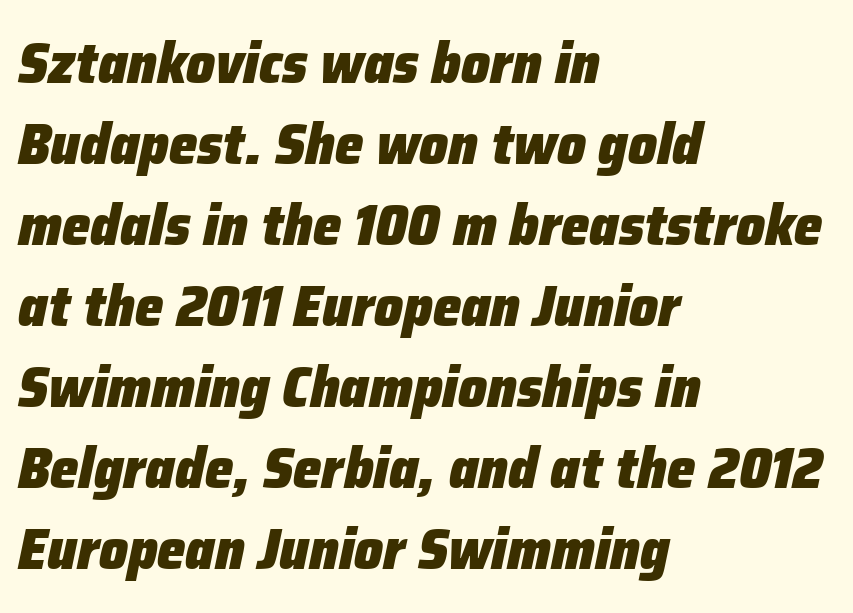
The image shows 57 px heavy type, italic (leaning right); set left-aligned, normal line spacing (1.42x), normal letter spacing, not underlined; low stroke contrast and a medium x-height.
